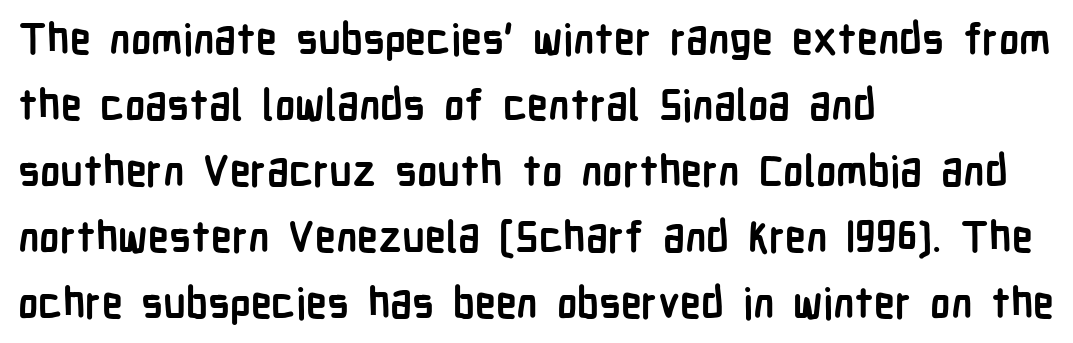
{"serif": "no", "italic": "no", "bold": "yes", "weight": "semibold", "width": "condensed", "stroke_contrast": "low", "x_height": "medium", "monospaced": "no", "underline": "no", "align": "left", "line_spacing": "normal", "line_spacing_ratio": 1.57, "letter_spacing": "normal", "letter_spacing_em": 0.0, "glyph_px": 42}
